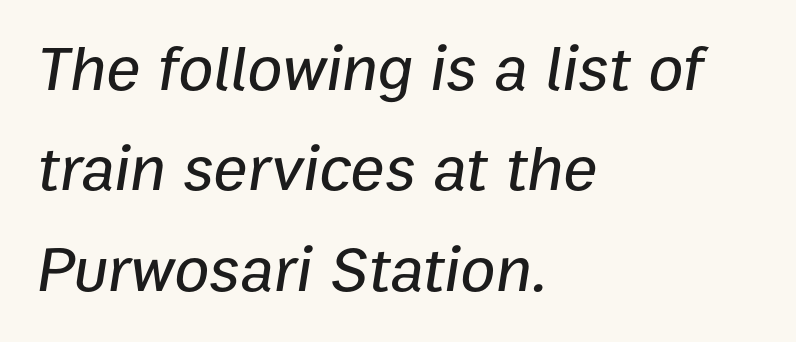
Q: Is the text italic (slanted)? A: Yes, it leans right by about 9 degrees.
Q: Is the text underlined? A: No.
Q: How is the paragraph aligned? A: Left-aligned.
Q: Is the spacing between letters normal or unusually wide? A: Normal.
Q: Is the spacing between lines tight, normal or loose? A: Normal.
Q: Width (condensed, normal, or wide)? A: Normal.
Q: Stroke contrast? A: Low.
Q: x-height? A: Medium.
Q: Monospaced? A: No.
